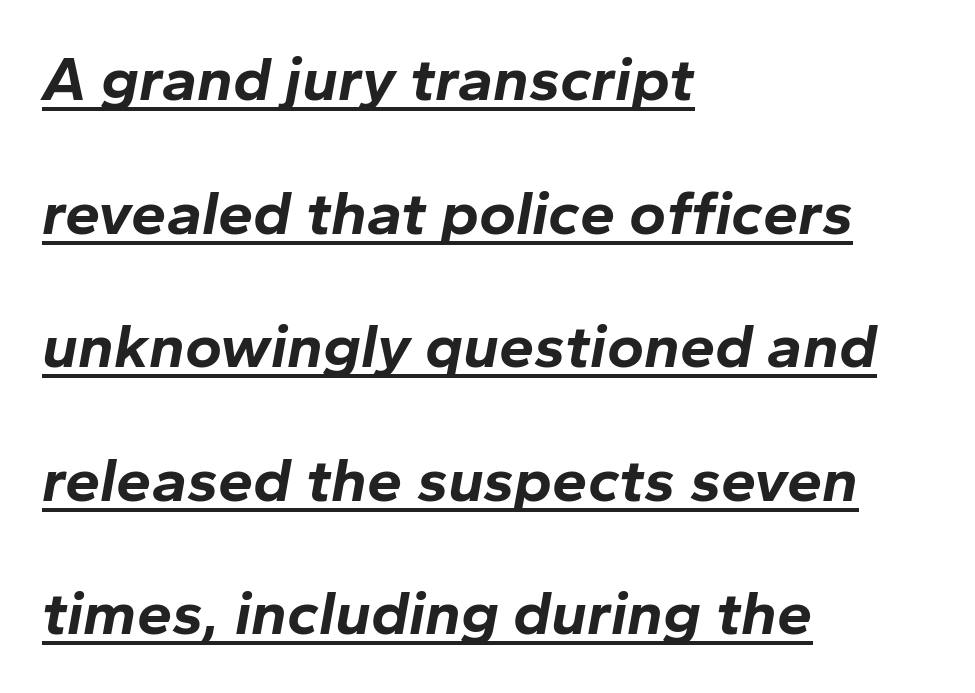
{"italic": "yes", "lean": "right", "slant_degrees": 10, "bold": "yes", "weight": "bold", "width": "normal", "stroke_contrast": "low", "x_height": "medium", "monospaced": "no", "underline": "yes", "align": "left", "line_spacing": "loose", "line_spacing_ratio": 2.12, "letter_spacing": "normal", "letter_spacing_em": 0.0, "glyph_px": 63}
